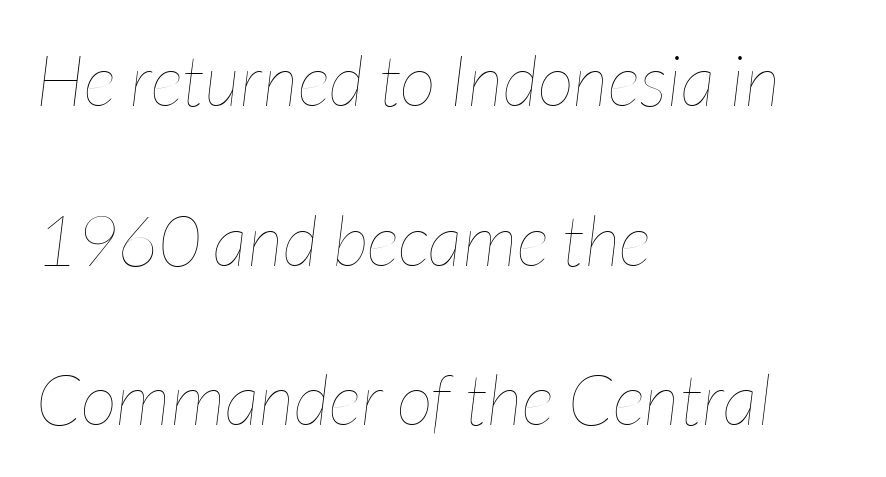
The image shows 71 px thin, condensed type, italic (leaning right); set left-aligned, loose line spacing (2.25x), normal letter spacing, not underlined; low stroke contrast and a medium x-height.
